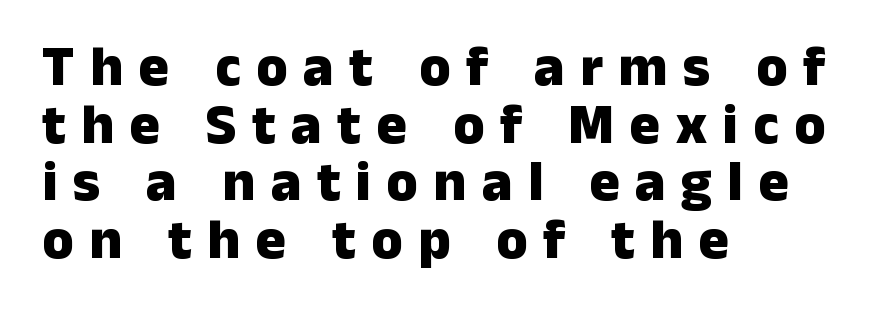
Q: Is the text bold? A: Yes.
Q: Is the text italic (slanted)? A: No, it is upright.
Q: Is the typeface a serif or a sans-serif typeface? A: Sans-serif.
Q: Is the text underlined? A: No.
Q: How is the paragraph aligned? A: Left-aligned.
Q: Is the spacing between letters normal or unusually wide? A: Unusually wide.
Q: Is the spacing between lines tight, normal or loose? A: Tight.
Q: Width (condensed, normal, or wide)? A: Normal.
Q: Stroke contrast? A: Low.
Q: x-height? A: Medium.
Q: Monospaced? A: No.
